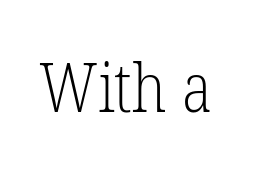
Q: Is the text bold? A: No.
Q: Is the text italic (slanted)? A: No, it is upright.
Q: Is the typeface a serif or a sans-serif typeface? A: Serif.
Q: Is the text underlined? A: No.
Q: Is the spacing between letters normal or unusually wide? A: Normal.
Q: Width (condensed, normal, or wide)? A: Condensed.
Q: Stroke contrast? A: Low.
Q: x-height? A: Medium.
Q: Monospaced? A: No.
